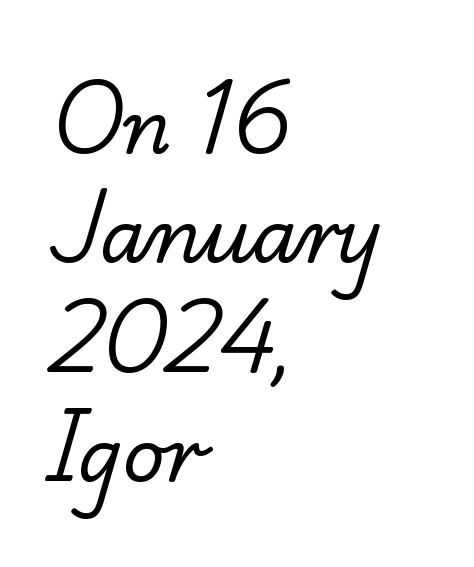
{"bold": "no", "weight": "regular", "width": "normal", "stroke_contrast": "low", "x_height": "small", "monospaced": "no", "underline": "no", "align": "left", "line_spacing": "normal", "line_spacing_ratio": 1.5, "letter_spacing": "normal", "letter_spacing_em": 0.0, "glyph_px": 73}
